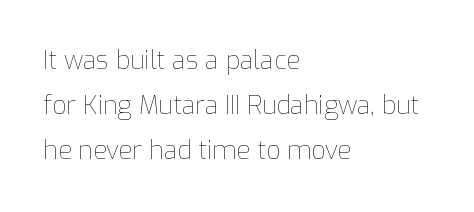
Unmarked baselines from the first word to the last. Is the block centered? No — it sits flush against the left margin. On a weight scale, this lands at 450 or below. Is there any slant? The stems are plumb. Characters follow at the spacing the type designer built in.
